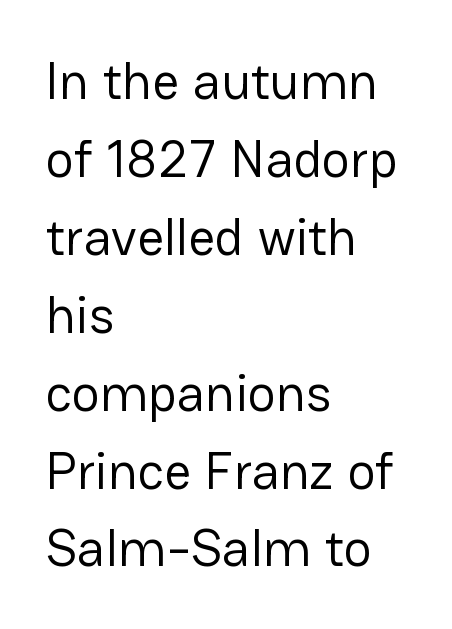
Interline gaps are of average width in this sample. Stems here are at most as thick as an everyday book face. Typeset ragged right — the left edge is the straight one. These lines are composed in type without serifs. Spacing verdict: proportional, widths tailored to each character.
